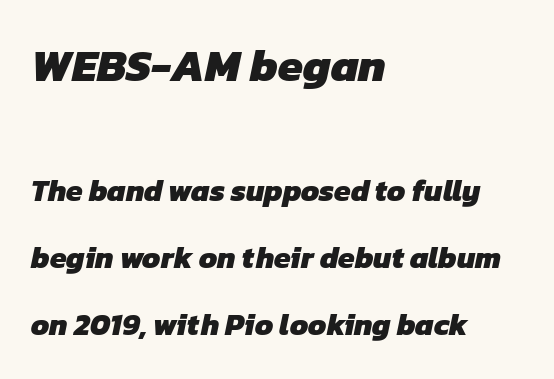
The image shows 45 px heavy sans-serif type; set left-aligned, loose line spacing (2.24x), normal letter spacing, not underlined; the first (top) block is 1.5x larger; low stroke contrast and a medium x-height.
